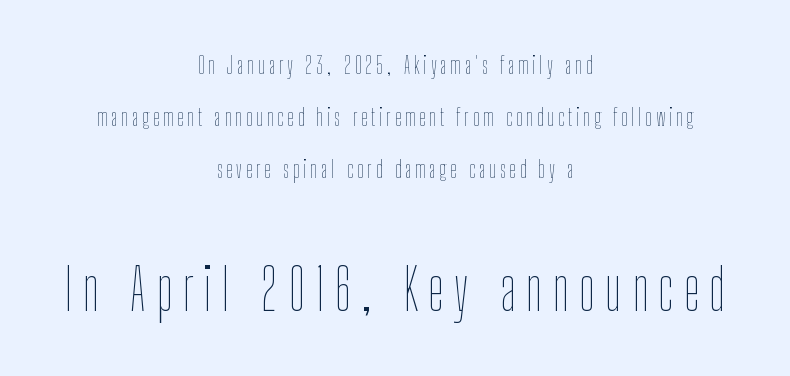
If you measured baseline to baseline, you'd find a long distance. The foot of each line stays bare and open. These lines are rendered in a variable-pitch font. A quiet, ordinary-to-light weight characterises the typeface. No italicization has been applied; the sample stays upright.
